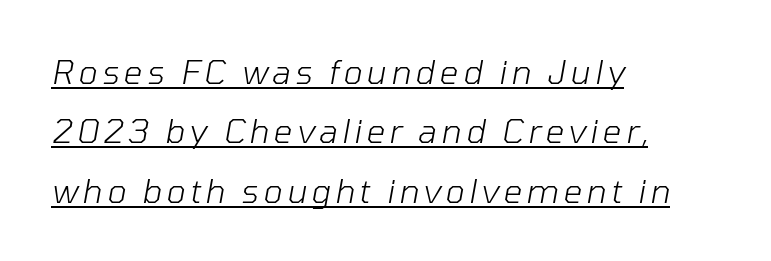
{"italic": "yes", "lean": "right", "slant_degrees": 10, "bold": "no", "weight": "light", "width": "normal", "stroke_contrast": "low", "x_height": "medium", "monospaced": "no", "underline": "yes", "align": "left", "line_spacing_ratio": 1.8, "glyph_px": 33}
